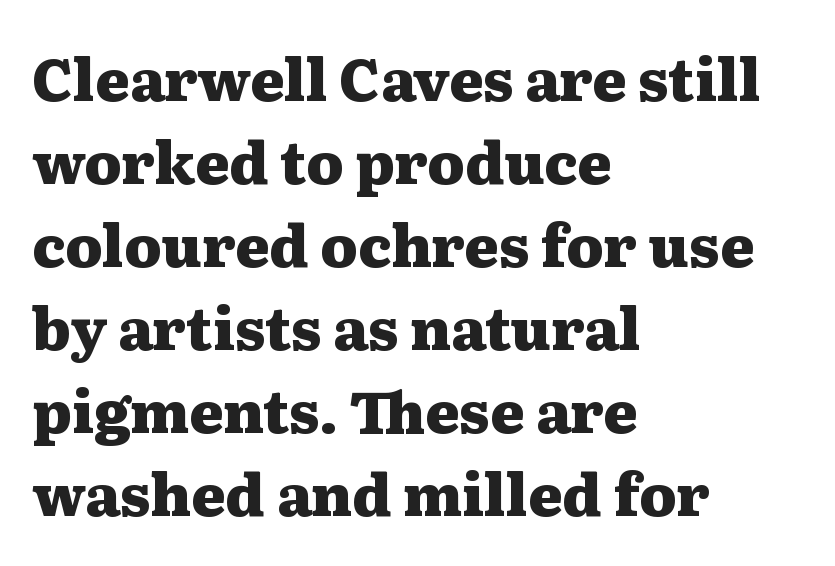
The image shows 58 px heavy, wide serif type, upright; set left-aligned, normal line spacing (1.43x), normal letter spacing, not underlined; medium stroke contrast and a medium x-height.
